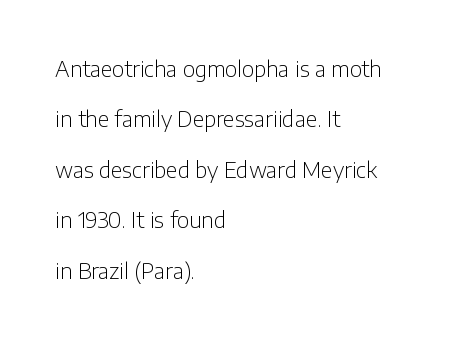
{"italic": "no", "bold": "no", "underline": "no", "align": "left", "line_spacing": "loose", "line_spacing_ratio": 2.4, "letter_spacing": "normal", "letter_spacing_em": 0.0, "glyph_px": 21}
